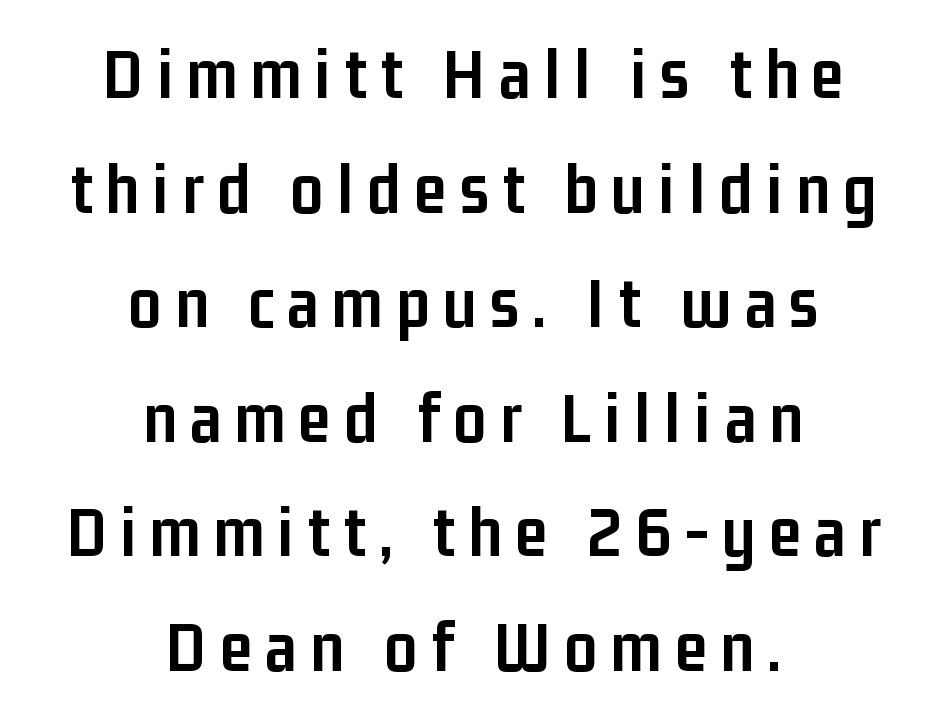
Set as a true bold cut, around the 700 mark. Compared with typical paragraphs, the rows here are spaced about the same. A roman cut, with each character standing at attention. Casual observation: everything's sitting right in the middle.
